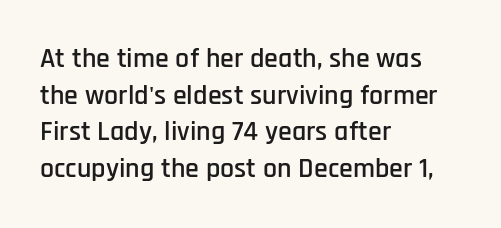
{"serif": "no", "italic": "no", "width": "condensed", "stroke_contrast": "low", "x_height": "large", "monospaced": "no", "underline": "no", "align": "left", "line_spacing": "normal", "line_spacing_ratio": 1.31, "letter_spacing": "normal", "letter_spacing_em": 0.0, "glyph_px": 28}
